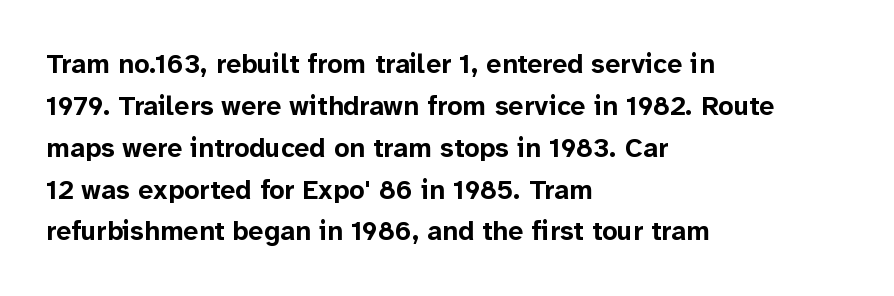
{"italic": "no", "bold": "yes", "underline": "no", "align": "left", "line_spacing": "normal", "line_spacing_ratio": 1.55, "letter_spacing": "normal", "letter_spacing_em": 0.0, "glyph_px": 27}
